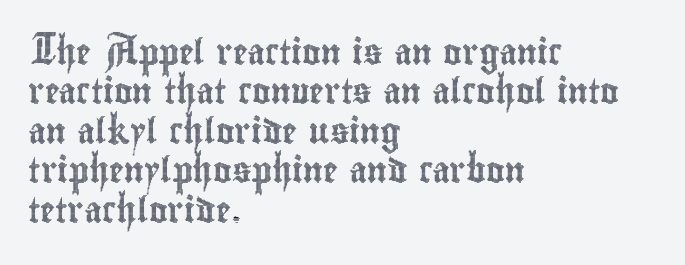
The setting favours the left margin, as ordinary paragraphs usually do. Is there any slant? The stems are plumb. A bare baseline throughout the passage. The letterforms sit shoulder to shoulder at normal distance. These lines sit exactly where default settings would place them.
